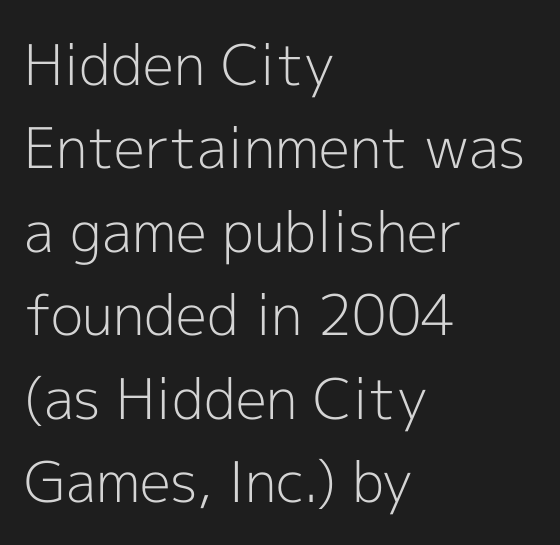
The image shows 56 px light sans-serif type, upright; set left-aligned, normal line spacing (1.49x), normal letter spacing, not underlined; a medium x-height.
